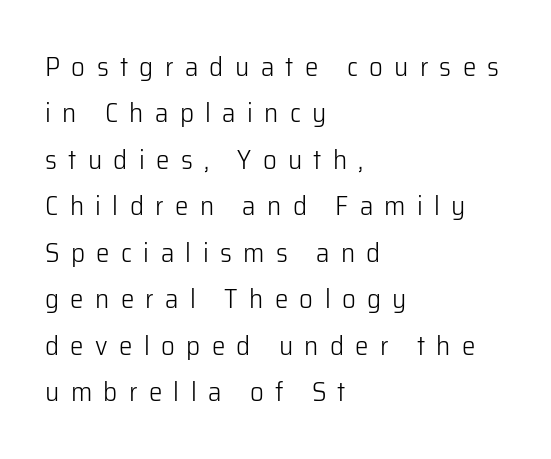
Descenders are the only things crossing below the line. Compared with a centered layout, this one pins lines to the left instead. Caption: expanded tracking, letters set apart. These lines were composed using upright roman letters. The strokes are not fattened; the text isn't bold.
